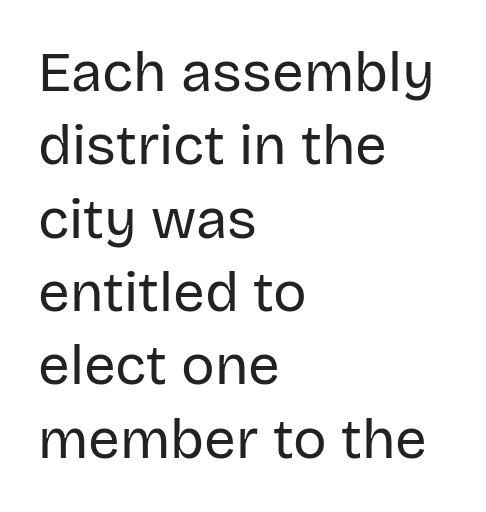
The image shows 56 px regular-weight sans-serif type, upright; set left-aligned, normal line spacing (1.31x), normal letter spacing, not underlined; low stroke contrast and a large x-height.
